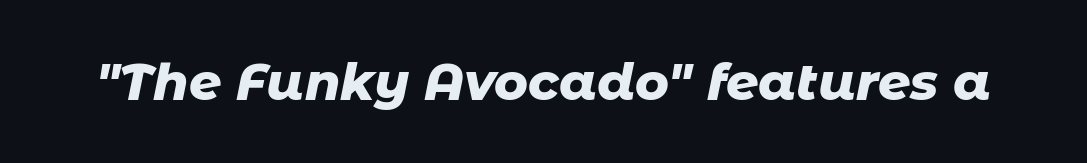
{"italic": "yes", "lean": "right", "slant_degrees": 11, "bold": "yes", "weight": "heavy", "width": "normal", "stroke_contrast": "low", "x_height": "medium", "monospaced": "no", "underline": "no", "letter_spacing": "normal", "letter_spacing_em": 0.0, "glyph_px": 51}
